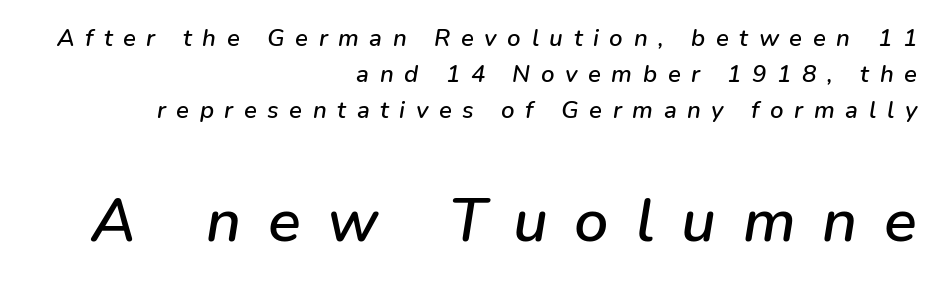
The image shows 61 px text type, italic (leaning right); set right-aligned, normal line spacing (1.51x), unusually wide letter spacing (+0.44 em), not underlined; the second (bottom) block is 2.54x larger; low stroke contrast and a medium x-height.
